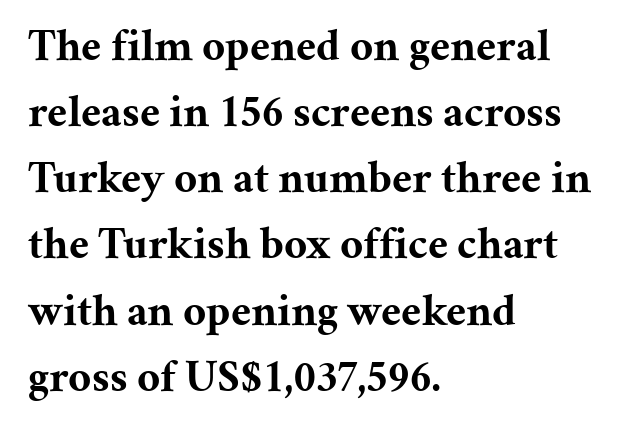
The image shows 45 px bold serif type, upright; set left-aligned, normal line spacing (1.47x), normal letter spacing, not underlined; medium stroke contrast and a medium x-height.
